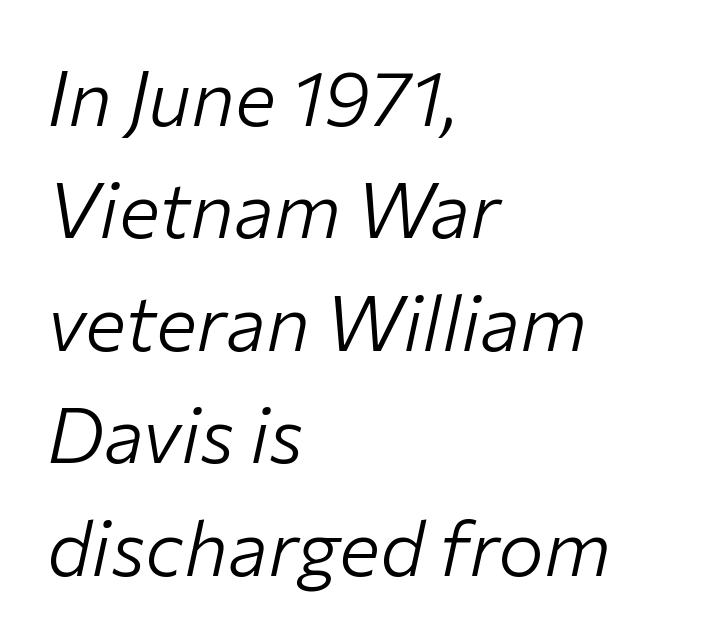
{"italic": "yes", "lean": "right", "slant_degrees": 12, "bold": "no", "weight": "light", "width": "normal", "stroke_contrast": "low", "x_height": "medium", "monospaced": "no", "underline": "no", "align": "left", "line_spacing": "normal", "line_spacing_ratio": 1.46, "letter_spacing": "normal", "letter_spacing_em": 0.0, "glyph_px": 77}
